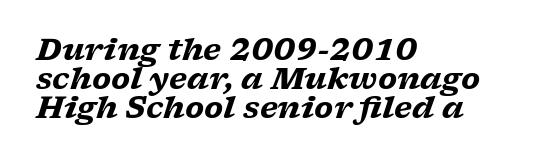
{"serif": "yes", "italic": "yes", "lean": "right", "slant_degrees": 17, "bold": "yes", "weight": "heavy", "width": "wide", "stroke_contrast": "low", "x_height": "medium", "monospaced": "no", "underline": "no", "align": "left", "line_spacing": "tight", "line_spacing_ratio": 0.97, "letter_spacing": "normal", "letter_spacing_em": 0.0, "glyph_px": 30}
